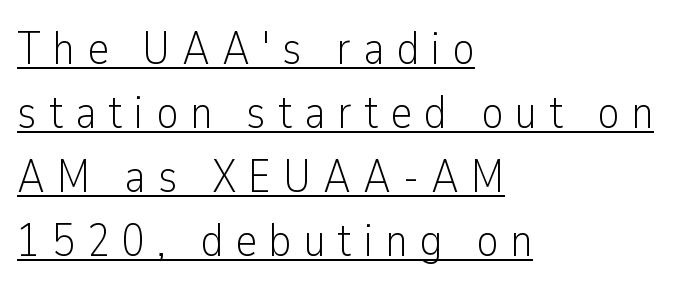
The image shows 46 px light, condensed sans-serif type, upright; set left-aligned, normal line spacing (1.39x), unusually wide letter spacing (+0.26 em), underlined; low stroke contrast and a medium x-height.
